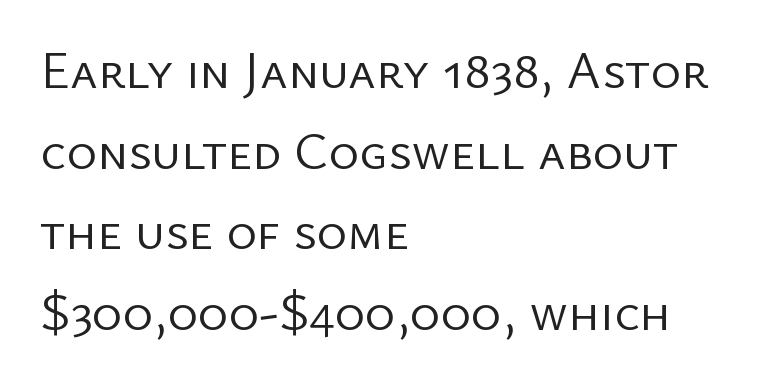
{"serif": "no", "italic": "no", "bold": "no", "weight": "regular", "width": "normal", "stroke_contrast": "low", "x_height": "medium", "monospaced": "no", "underline": "no", "align": "left", "line_spacing": "normal", "line_spacing_ratio": 1.55, "letter_spacing": "normal", "letter_spacing_em": 0.0, "glyph_px": 52}
